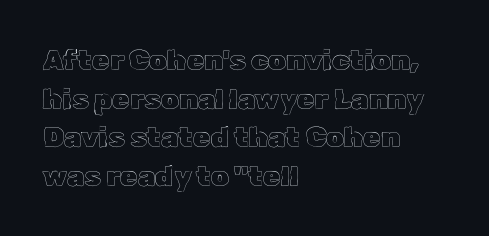
The image shows 28 px text type, upright; set left-aligned, normal line spacing (1.38x), normal letter spacing, not underlined; a medium x-height.
